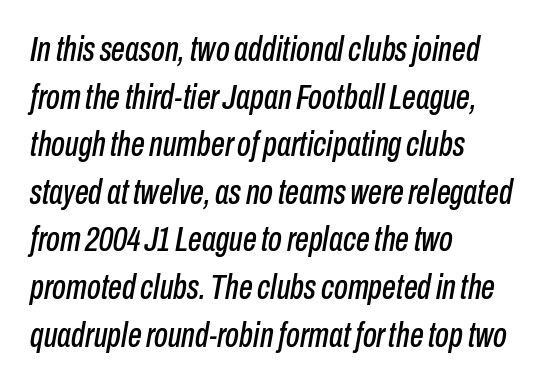
Visually the block forms a straight wall on the left and a jagged coastline on the right. Honestly, the row spacing looks completely unremarkable. Glyph-to-glyph distance matches everyday printed text. Decoration check: the copy has no underline. Character widths vary here, with narrow letters taking less room than wide ones.
